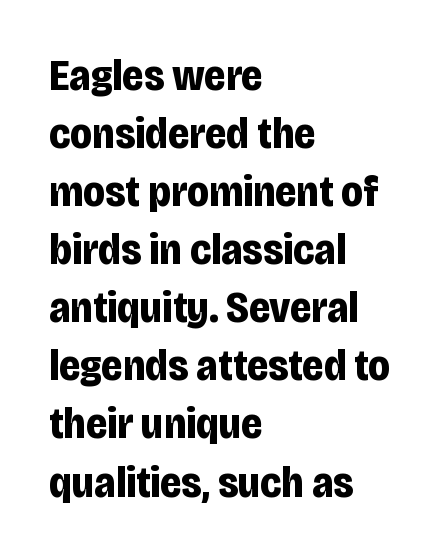
The image shows 44 px bold, condensed sans-serif type, upright; set left-aligned, normal line spacing (1.32x), normal letter spacing, not underlined; low stroke contrast and a large x-height.
